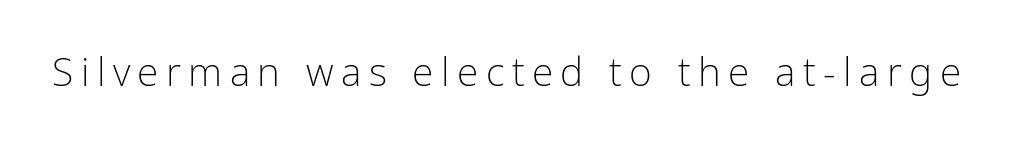
{"serif": "no", "italic": "no", "bold": "no", "weight": "light", "width": "condensed", "stroke_contrast": "low", "x_height": "medium", "monospaced": "no", "underline": "no", "glyph_px": 39}
